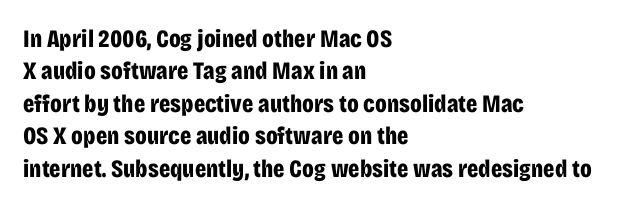
The image shows 25 px bold type, upright; set left-aligned, normal line spacing (1.3x), normal letter spacing, not underlined.
